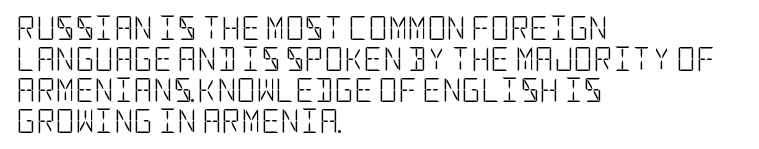
Q: Is the text bold? A: No.
Q: Is the text italic (slanted)? A: No, it is upright.
Q: Is the text underlined? A: No.
Q: How is the paragraph aligned? A: Left-aligned.
Q: Is the spacing between letters normal or unusually wide? A: Normal.
Q: Is the spacing between lines tight, normal or loose? A: Normal.
